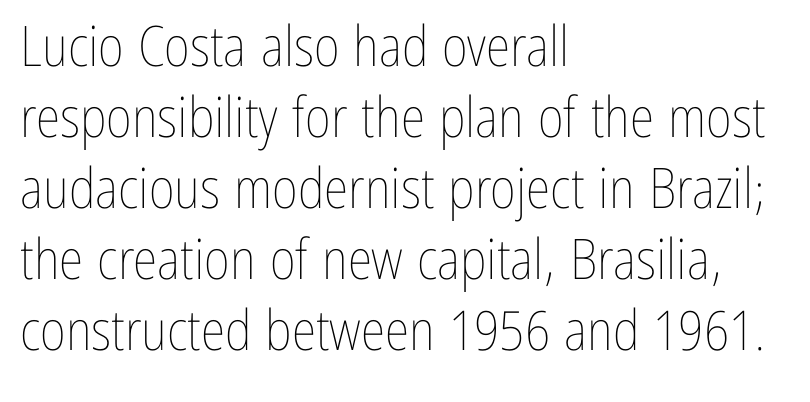
Stems and bowls with no extra thickness — not bold. It's the straight-up-and-down kind of type. A typesetter would call this proportional, since set widths differ per character. Every row of glyphs begins at an identical x-position on the left.
